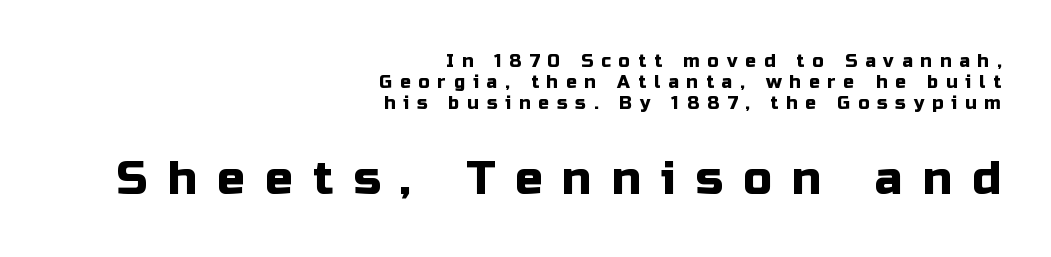
Q: Is the text italic (slanted)? A: No, it is upright.
Q: Is the typeface a serif or a sans-serif typeface? A: Sans-serif.
Q: Is the text underlined? A: No.
Q: How is the paragraph aligned? A: Right-aligned.
Q: Is the spacing between letters normal or unusually wide? A: Unusually wide.
Q: Which block of text is set in a larger size, the first (top) or the second (bottom)? A: The second (bottom) one.
Q: Width (condensed, normal, or wide)? A: Normal.
Q: Stroke contrast? A: Low.
Q: x-height? A: Medium.
Q: Monospaced? A: No.
